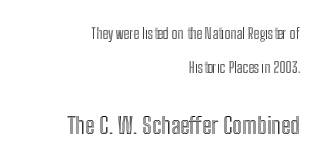
{"italic": "no", "underline": "no", "align": "right", "line_spacing": "loose", "line_spacing_ratio": 2.4, "letter_spacing": "normal", "letter_spacing_em": 0.0, "larger_block": "second", "size_ratio": 1.64, "glyph_px": 23}
